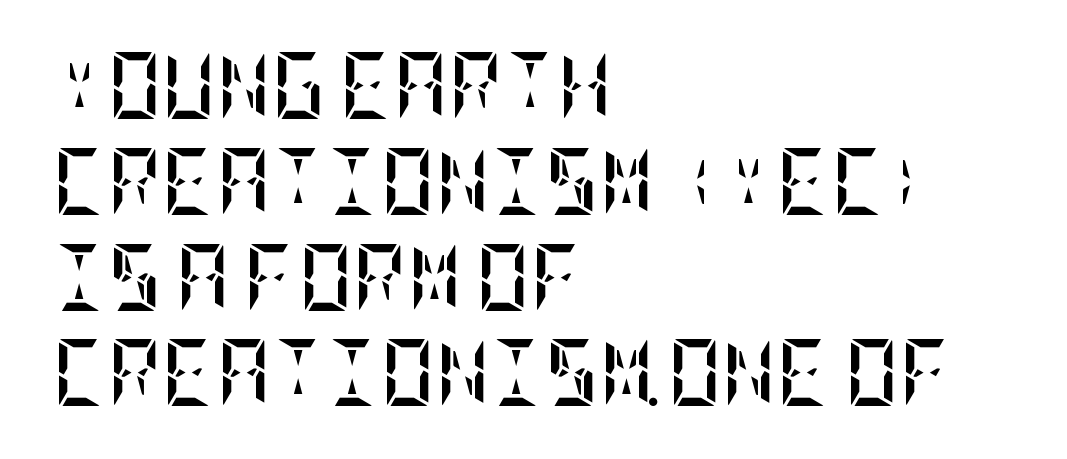
Quick note: underline off. Normally led — the rows are evenly, conventionally spaced. The type sits square on the baseline with zero lean. Pretty heavy lettering here — definitely bold.
